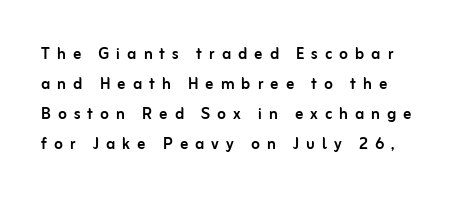
The image shows 20 px text type, upright; set left-aligned, normal line spacing (1.5x), unusually wide letter spacing (+0.35 em), not underlined.
